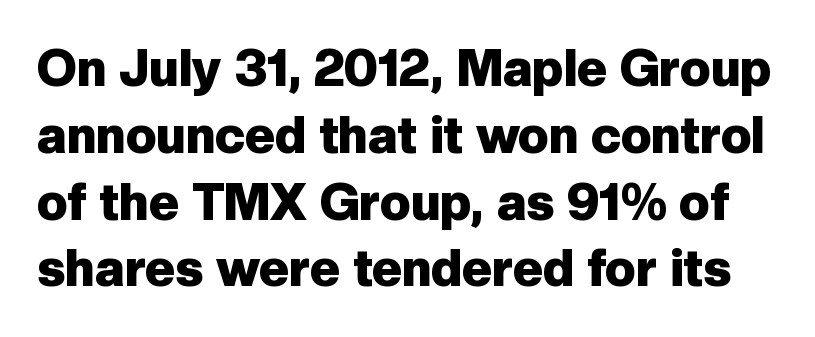
{"serif": "no", "italic": "no", "bold": "yes", "weight": "heavy", "width": "normal", "stroke_contrast": "low", "x_height": "medium", "monospaced": "no", "underline": "no", "line_spacing": "normal", "line_spacing_ratio": 1.31, "letter_spacing": "normal", "letter_spacing_em": 0.0, "glyph_px": 51}
